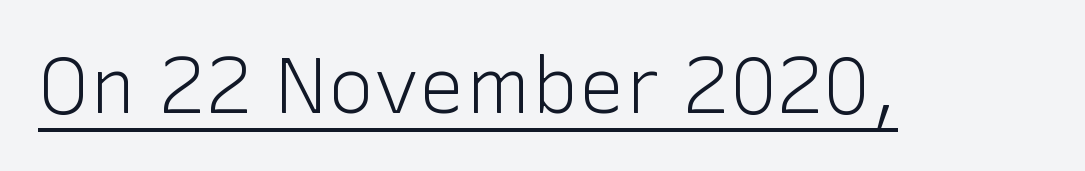
{"serif": "no", "italic": "no", "bold": "no", "weight": "light", "width": "normal", "stroke_contrast": "low", "x_height": "medium", "monospaced": "no", "underline": "yes", "letter_spacing": "normal", "letter_spacing_em": 0.0, "glyph_px": 78}
